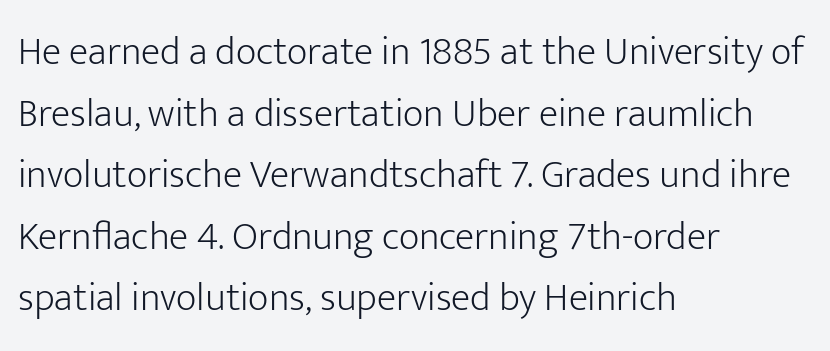
{"serif": "no", "italic": "no", "bold": "no", "weight": "light", "width": "normal", "stroke_contrast": "low", "x_height": "medium", "monospaced": "no", "underline": "no", "align": "left", "line_spacing": "normal", "line_spacing_ratio": 1.54, "letter_spacing": "normal", "letter_spacing_em": 0.0, "glyph_px": 40}
